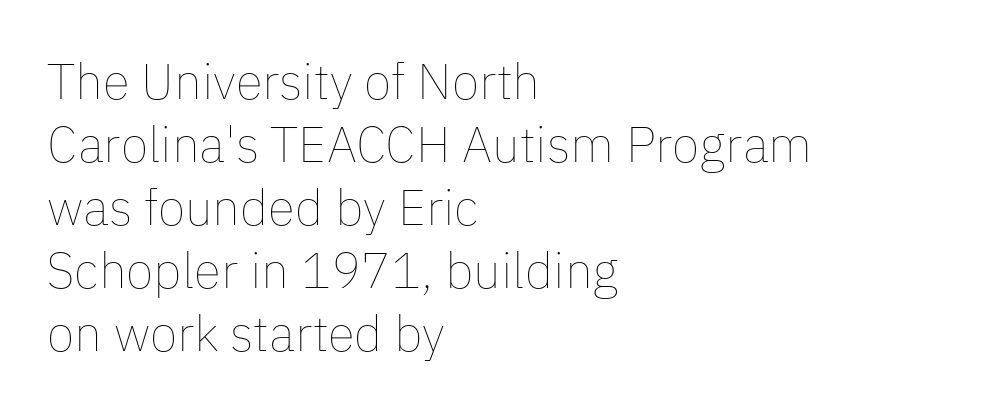
{"italic": "no", "bold": "no", "weight": "thin", "width": "normal", "stroke_contrast": "low", "x_height": "medium", "monospaced": "no", "underline": "no", "align": "left", "line_spacing": "normal", "line_spacing_ratio": 1.26, "letter_spacing": "normal", "letter_spacing_em": 0.0, "glyph_px": 50}
